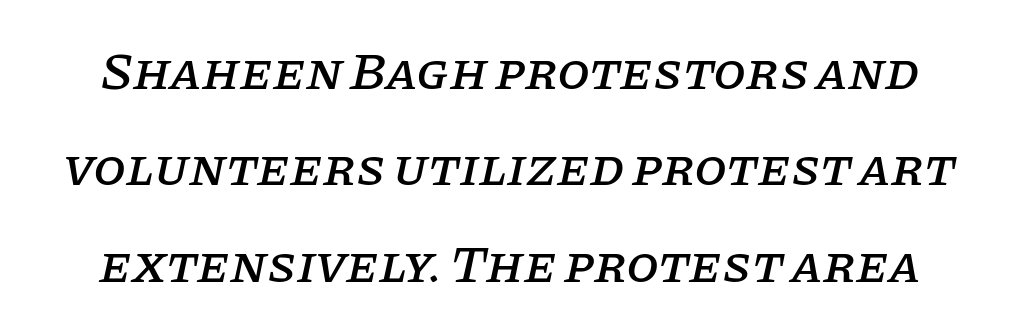
Does the lettering tilt? It does — this is italic. The words here are not underlined. These lines are composed in type with serifs. The tracking reads as untouched default to a designer's eye. Varying glyph widths throughout — classic text-font behaviour.
